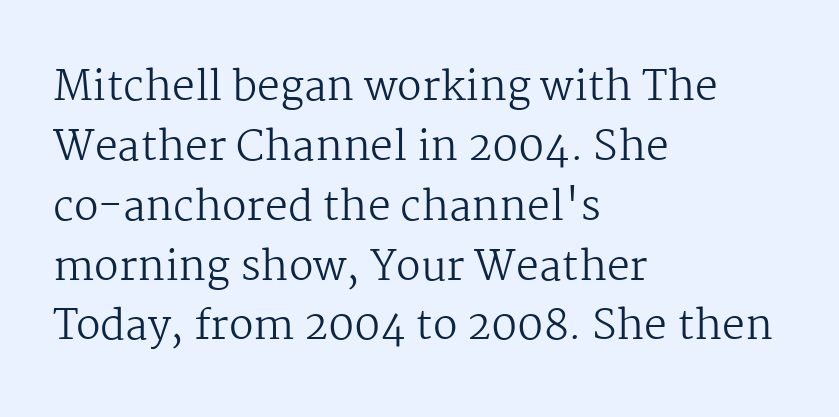
The image shows 41 px regular-weight serif type, upright; set left-aligned, normal line spacing (1.46x), normal letter spacing, not underlined; medium stroke contrast and a medium x-height.
